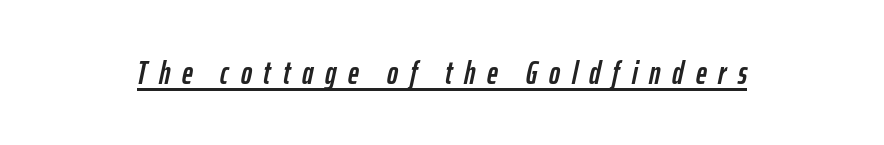
{"italic": "yes", "lean": "right", "slant_degrees": 12, "width": "condensed", "stroke_contrast": "low", "x_height": "medium", "monospaced": "no", "underline": "yes", "letter_spacing": "wide", "letter_spacing_em": 0.36, "glyph_px": 33}
